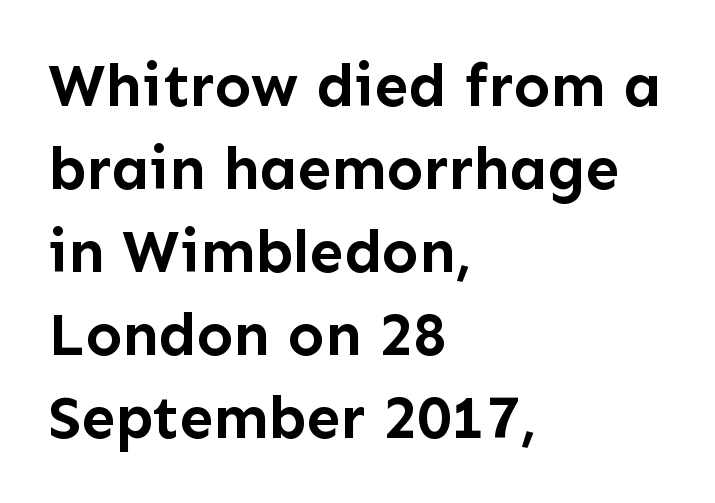
Q: Is the text bold? A: Yes.
Q: Is the text italic (slanted)? A: No, it is upright.
Q: Is the typeface a serif or a sans-serif typeface? A: Sans-serif.
Q: Is the text underlined? A: No.
Q: How is the paragraph aligned? A: Left-aligned.
Q: Is the spacing between letters normal or unusually wide? A: Normal.
Q: Is the spacing between lines tight, normal or loose? A: Normal.
Q: Width (condensed, normal, or wide)? A: Normal.
Q: Stroke contrast? A: Low.
Q: x-height? A: Medium.
Q: Monospaced? A: No.
